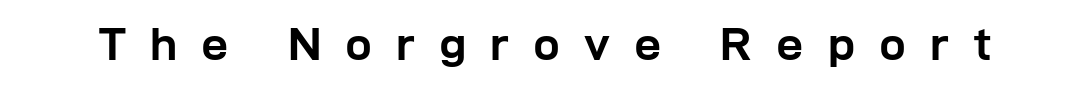
The image shows 48 px semibold sans-serif type, upright; set unusually wide letter spacing (+0.5 em), not underlined; low stroke contrast and a medium x-height.
